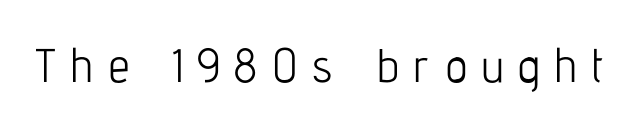
Q: Is the text bold? A: No.
Q: Is the text italic (slanted)? A: No, it is upright.
Q: Is the typeface a serif or a sans-serif typeface? A: Sans-serif.
Q: Is the text underlined? A: No.
Q: Is the spacing between letters normal or unusually wide? A: Unusually wide.
Q: Width (condensed, normal, or wide)? A: Condensed.
Q: Stroke contrast? A: Low.
Q: x-height? A: Medium.
Q: Monospaced? A: No.
